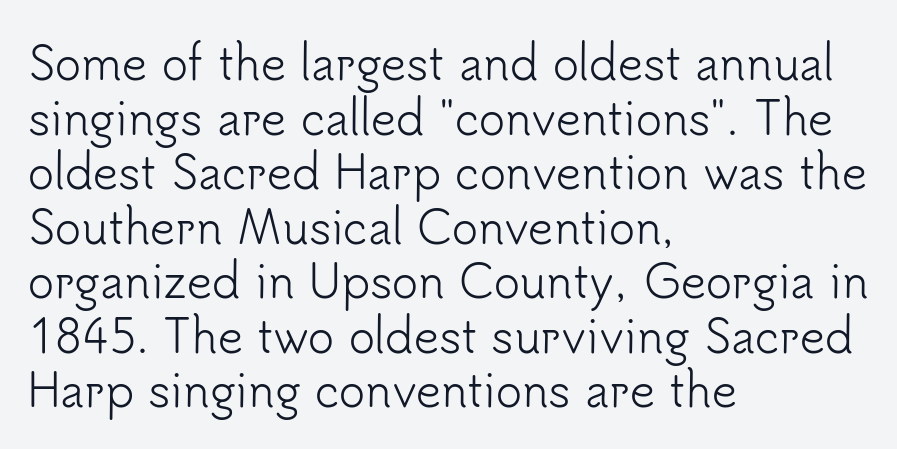
{"serif": "no", "italic": "no", "bold": "no", "weight": "light", "width": "normal", "stroke_contrast": "low", "x_height": "small", "monospaced": "no", "underline": "no", "align": "left", "line_spacing_ratio": 1.24, "letter_spacing": "normal", "letter_spacing_em": 0.0, "glyph_px": 44}
